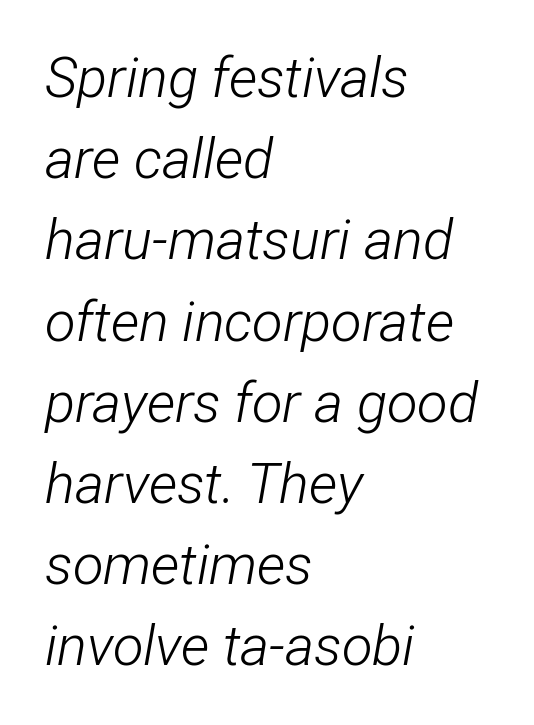
{"italic": "yes", "lean": "right", "slant_degrees": 12, "bold": "no", "weight": "light", "width": "condensed", "stroke_contrast": "low", "x_height": "medium", "monospaced": "no", "underline": "no", "align": "left", "line_spacing": "normal", "line_spacing_ratio": 1.45, "letter_spacing": "normal", "letter_spacing_em": 0.0, "glyph_px": 56}
